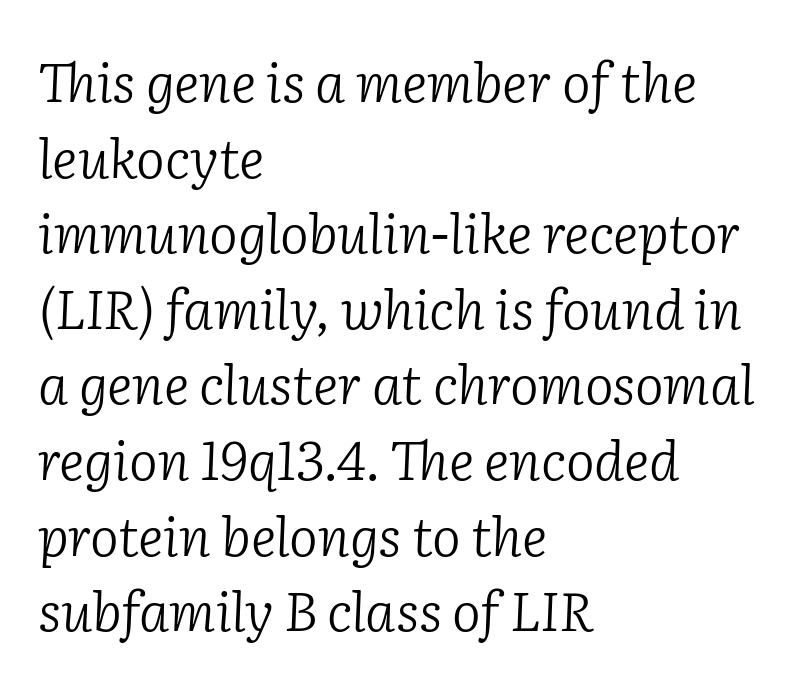
The image shows 54 px light serif type, italic (leaning right); set left-aligned, normal line spacing (1.4x), normal letter spacing, not underlined; low stroke contrast and a medium x-height.
